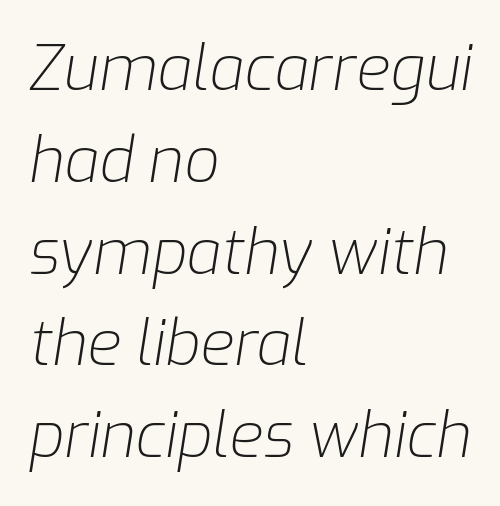
Q: Is the text bold? A: No.
Q: Is the text italic (slanted)? A: Yes, it leans right by about 9 degrees.
Q: Is the text underlined? A: No.
Q: How is the paragraph aligned? A: Left-aligned.
Q: Is the spacing between letters normal or unusually wide? A: Normal.
Q: Is the spacing between lines tight, normal or loose? A: Normal.
Q: Width (condensed, normal, or wide)? A: Normal.
Q: Stroke contrast? A: Low.
Q: x-height? A: Medium.
Q: Monospaced? A: No.
